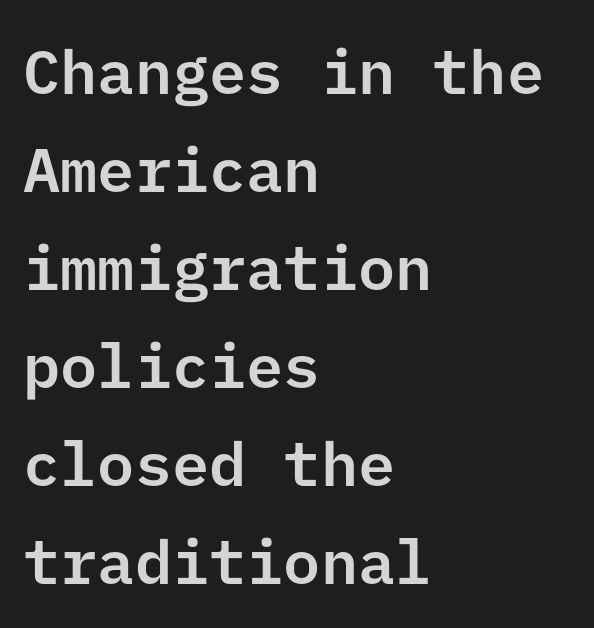
Typographically, this falls in the sans-serif category. Italic: no, the glyphs are upright roman. Students, observe: this is what conventionally led text looks like. Line starts are locked; line ends wander. Standard letterfit; no display-style spreading of the glyphs. Any mark beneath the type? The region is blank.
